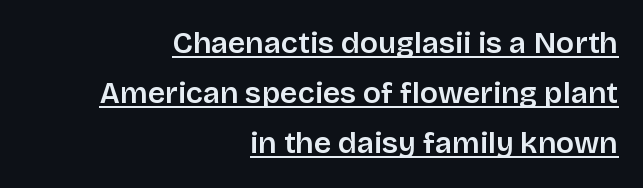
The rendering anchors every line to the right-hand side. Proportional: the letters do not fall into vertical columns. If you measured baseline to baseline, you'd find a middling distance. The words here are underlined.
